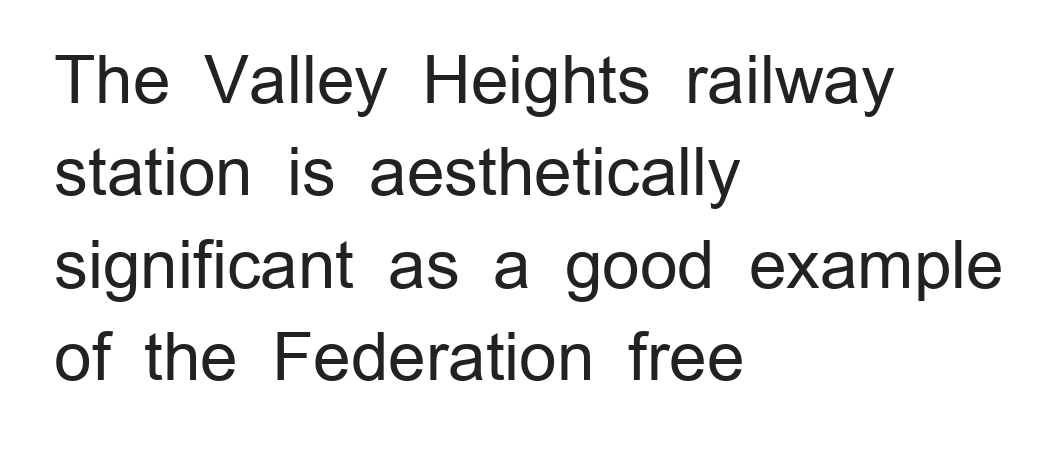
Q: Is the text bold? A: No.
Q: Is the text italic (slanted)? A: No, it is upright.
Q: Is the typeface a serif or a sans-serif typeface? A: Sans-serif.
Q: Is the text underlined? A: No.
Q: How is the paragraph aligned? A: Left-aligned.
Q: Is the spacing between letters normal or unusually wide? A: Normal.
Q: Is the spacing between lines tight, normal or loose? A: Normal.
Q: Width (condensed, normal, or wide)? A: Normal.
Q: Stroke contrast? A: Low.
Q: x-height? A: Medium.
Q: Monospaced? A: No.
